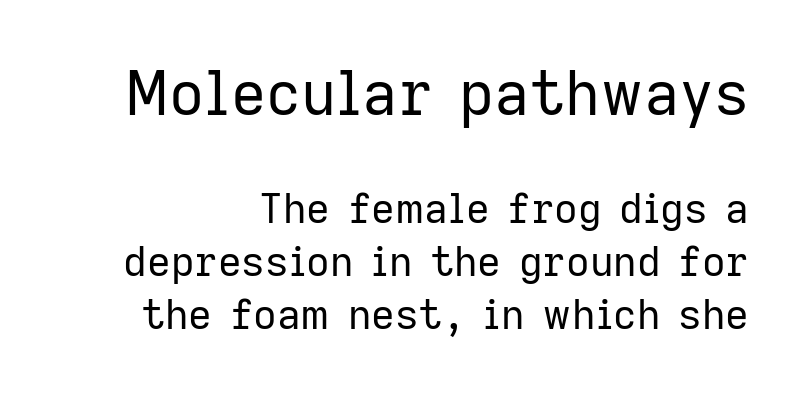
{"serif": "no", "italic": "no", "bold": "no", "weight": "regular", "width": "normal", "stroke_contrast": "low", "x_height": "medium", "monospaced": "no", "underline": "no", "align": "right", "line_spacing": "normal", "line_spacing_ratio": 1.29, "letter_spacing": "normal", "letter_spacing_em": 0.0, "larger_block": "first", "size_ratio": 1.49, "glyph_px": 61}
